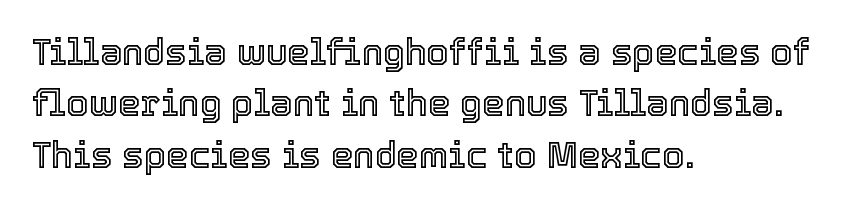
Q: Is the text italic (slanted)? A: No, it is upright.
Q: Is the text underlined? A: No.
Q: How is the paragraph aligned? A: Left-aligned.
Q: Is the spacing between letters normal or unusually wide? A: Normal.
Q: Is the spacing between lines tight, normal or loose? A: Normal.
Q: Width (condensed, normal, or wide)? A: Normal.
Q: x-height? A: Medium.
Q: Monospaced? A: No.
